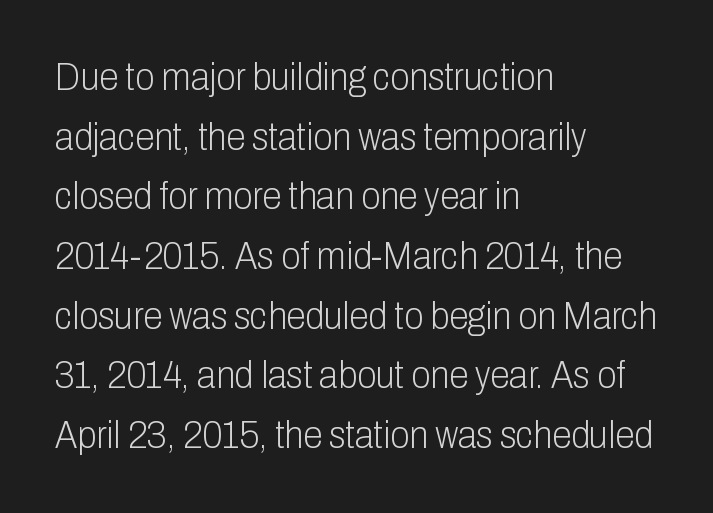
The image shows 39 px light, condensed sans-serif type, upright; set left-aligned, normal line spacing (1.53x), normal letter spacing, not underlined; low stroke contrast and a medium x-height.
